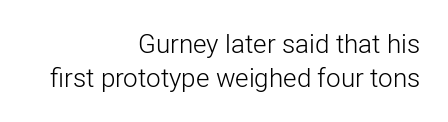
{"italic": "no", "bold": "no", "underline": "no", "align": "right", "line_spacing": "normal", "line_spacing_ratio": 1.3, "letter_spacing": "normal", "letter_spacing_em": 0.0, "glyph_px": 26}
